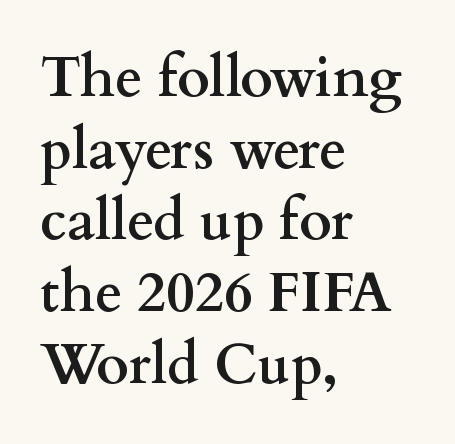
{"serif": "yes", "italic": "no", "bold": "yes", "weight": "semibold", "width": "wide", "stroke_contrast": "medium", "x_height": "small", "monospaced": "no", "underline": "no", "align": "left", "line_spacing": "normal", "line_spacing_ratio": 1.28, "letter_spacing": "normal", "letter_spacing_em": 0.0, "glyph_px": 56}
